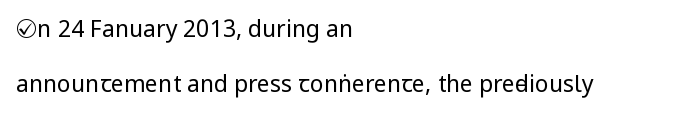
Q: Is the text bold? A: No.
Q: Is the text italic (slanted)? A: No, it is upright.
Q: Is the text underlined? A: No.
Q: How is the paragraph aligned? A: Left-aligned.
Q: Is the spacing between letters normal or unusually wide? A: Normal.
Q: Is the spacing between lines tight, normal or loose? A: Loose.
